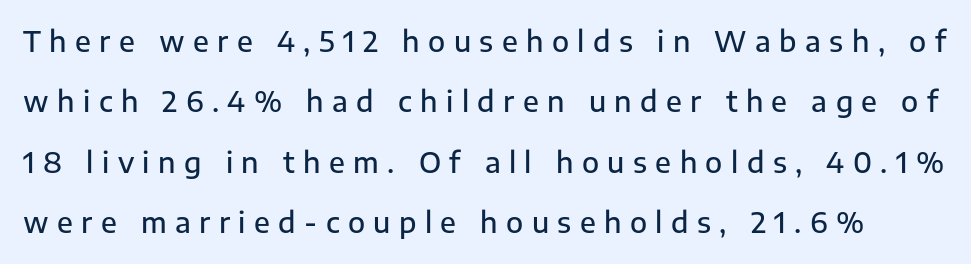
{"serif": "no", "italic": "no", "bold": "semi", "weight": "semibold", "width": "normal", "stroke_contrast": "low", "x_height": "medium", "monospaced": "no", "underline": "no", "line_spacing": "loose", "line_spacing_ratio": 2.16, "letter_spacing": "wide", "letter_spacing_em": 0.3, "glyph_px": 28}
